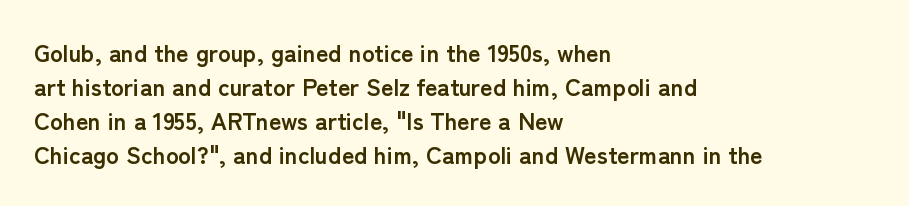
The passage shown stacks its lines at a standard gap. These lines keep a tight, regular rhythm from letter to letter. Descenders hang freely into open space. The sample has been set heavy, in full bold. Leftover space on each line is placed entirely after the last word. Nope, not italic — everything's standing straight.
